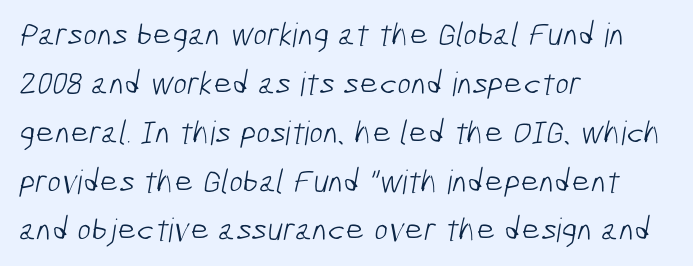
Q: Is the text bold? A: No.
Q: Is the typeface a serif or a sans-serif typeface? A: Sans-serif.
Q: Is the text underlined? A: No.
Q: How is the paragraph aligned? A: Left-aligned.
Q: Is the spacing between letters normal or unusually wide? A: Normal.
Q: Is the spacing between lines tight, normal or loose? A: Normal.
Q: Width (condensed, normal, or wide)? A: Condensed.
Q: Stroke contrast? A: Low.
Q: x-height? A: Medium.
Q: Monospaced? A: No.
